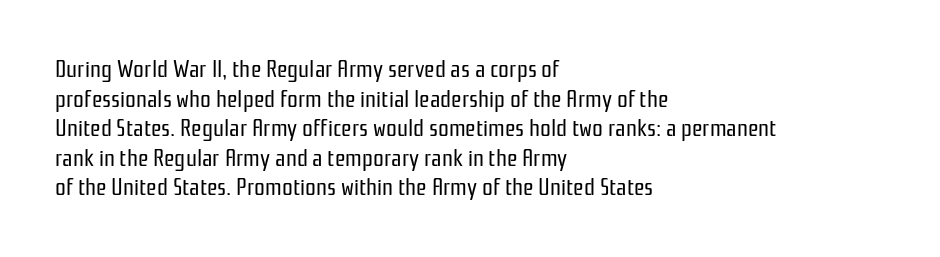
Q: Is the text bold? A: No.
Q: Is the text italic (slanted)? A: No, it is upright.
Q: Is the text underlined? A: No.
Q: How is the paragraph aligned? A: Left-aligned.
Q: Is the spacing between letters normal or unusually wide? A: Normal.
